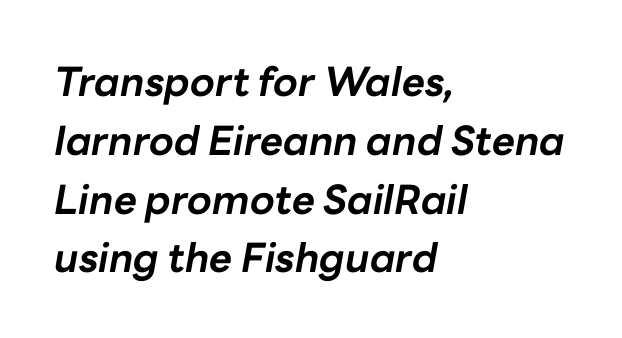
Q: Is the text bold? A: Yes.
Q: Is the text italic (slanted)? A: Yes, it leans right by about 10 degrees.
Q: Is the text underlined? A: No.
Q: How is the paragraph aligned? A: Left-aligned.
Q: Is the spacing between letters normal or unusually wide? A: Normal.
Q: Is the spacing between lines tight, normal or loose? A: Normal.
Q: Width (condensed, normal, or wide)? A: Normal.
Q: Stroke contrast? A: Low.
Q: x-height? A: Medium.
Q: Monospaced? A: No.
